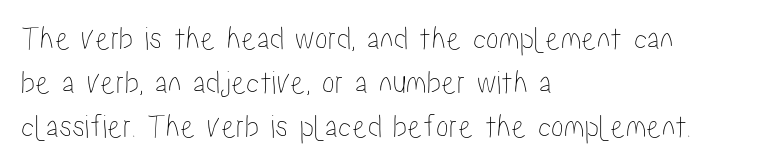
Default kerning and tracking; the words read as compact shapes. Plain, unruled lines of type. Upright lettering throughout. Each letter keeps its own natural width here, so spacing adapts to shape. The setting favours the left margin, as ordinary paragraphs usually do. Honestly, the row spacing looks completely unremarkable.
